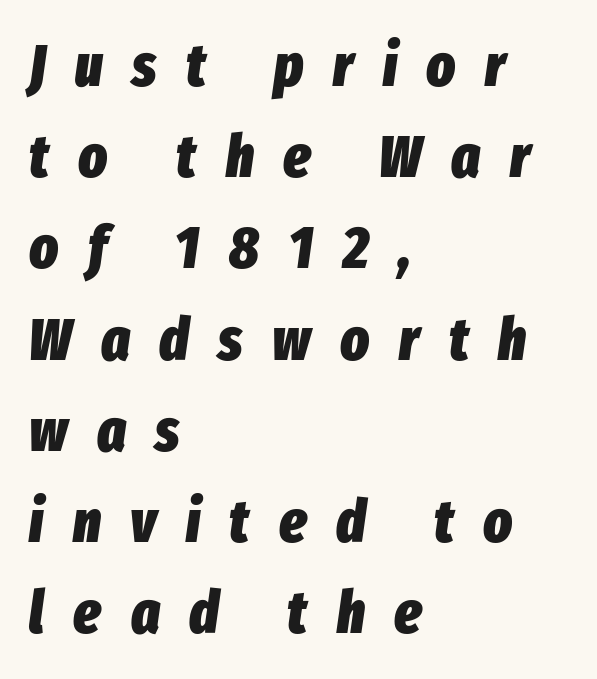
The image shows 60 px heavy, condensed type, italic (leaning right); set left-aligned, normal line spacing (1.52x), unusually wide letter spacing (+0.49 em), not underlined; low stroke contrast and a medium x-height.
